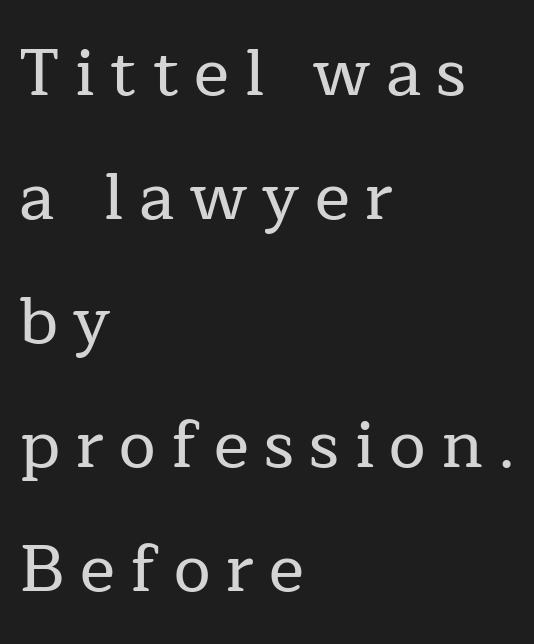
This sample has the flowing, uneven cadence of proportional lettering. The characters display serif detailing at their extremities. Alignment: flush left. Posture: upright roman. The area under the type is left untouched. This rendering widens character spacing well past its baseline value.
